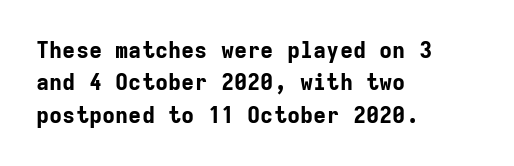
Q: Is the text bold? A: Yes.
Q: Is the text italic (slanted)? A: No, it is upright.
Q: Is the text underlined? A: No.
Q: How is the paragraph aligned? A: Left-aligned.
Q: Is the spacing between letters normal or unusually wide? A: Normal.
Q: Is the spacing between lines tight, normal or loose? A: Normal.
